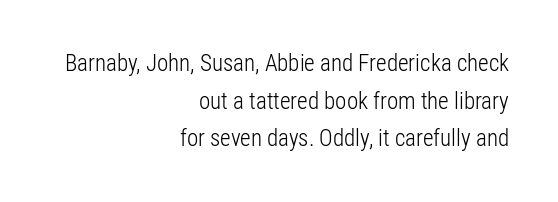
The image shows 23 px text type, upright; set right-aligned, normal line spacing (1.64x), normal letter spacing, not underlined.
